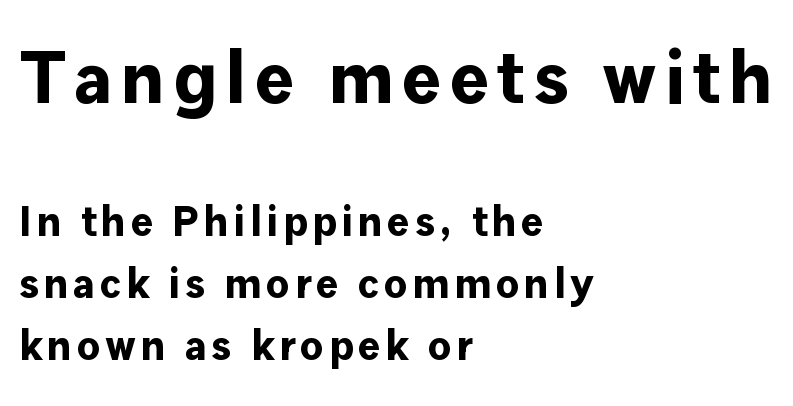
Q: Is the text bold? A: Yes.
Q: Is the text italic (slanted)? A: No, it is upright.
Q: Is the typeface a serif or a sans-serif typeface? A: Sans-serif.
Q: Is the text underlined? A: No.
Q: How is the paragraph aligned? A: Left-aligned.
Q: Is the spacing between lines tight, normal or loose? A: Normal.
Q: Which block of text is set in a larger size, the first (top) or the second (bottom)? A: The first (top) one.
Q: Width (condensed, normal, or wide)? A: Normal.
Q: Stroke contrast? A: Low.
Q: x-height? A: Medium.
Q: Monospaced? A: No.
